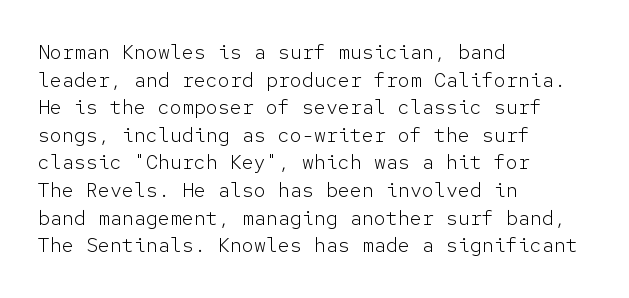
{"italic": "no", "bold": "no", "underline": "no", "align": "left", "line_spacing": "normal", "line_spacing_ratio": 1.38, "letter_spacing": "normal", "letter_spacing_em": 0.0, "glyph_px": 20}
